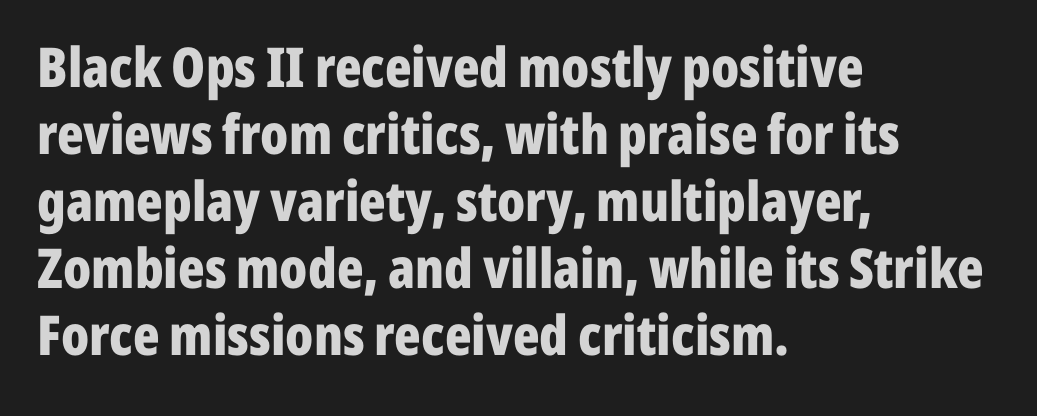
{"serif": "no", "italic": "no", "bold": "yes", "weight": "bold", "width": "condensed", "stroke_contrast": "low", "x_height": "medium", "monospaced": "no", "underline": "no", "align": "left", "line_spacing_ratio": 1.22, "letter_spacing": "normal", "letter_spacing_em": 0.0, "glyph_px": 55}
